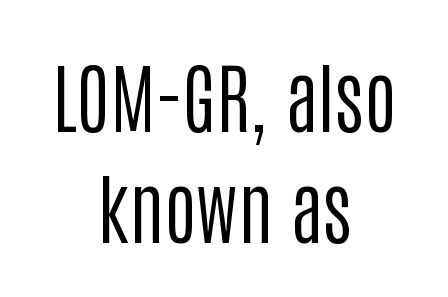
Q: Is the text bold? A: No.
Q: Is the text italic (slanted)? A: No, it is upright.
Q: Is the typeface a serif or a sans-serif typeface? A: Sans-serif.
Q: Is the text underlined? A: No.
Q: How is the paragraph aligned? A: Centered.
Q: Is the spacing between letters normal or unusually wide? A: Normal.
Q: Is the spacing between lines tight, normal or loose? A: Normal.
Q: Width (condensed, normal, or wide)? A: Condensed.
Q: Stroke contrast? A: Low.
Q: x-height? A: Large.
Q: Monospaced? A: No.
